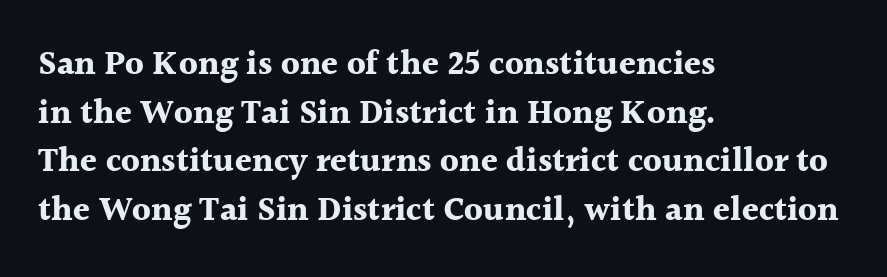
Q: Is the text bold? A: Yes.
Q: Is the text italic (slanted)? A: No, it is upright.
Q: Is the typeface a serif or a sans-serif typeface? A: Serif.
Q: Is the text underlined? A: No.
Q: How is the paragraph aligned? A: Left-aligned.
Q: Is the spacing between letters normal or unusually wide? A: Normal.
Q: Is the spacing between lines tight, normal or loose? A: Normal.
Q: Width (condensed, normal, or wide)? A: Normal.
Q: x-height? A: Medium.
Q: Monospaced? A: No.
